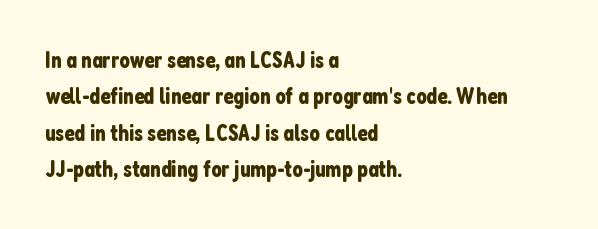
The image shows 23 px text type, upright; set left-aligned, normal line spacing (1.58x), normal letter spacing, not underlined.
